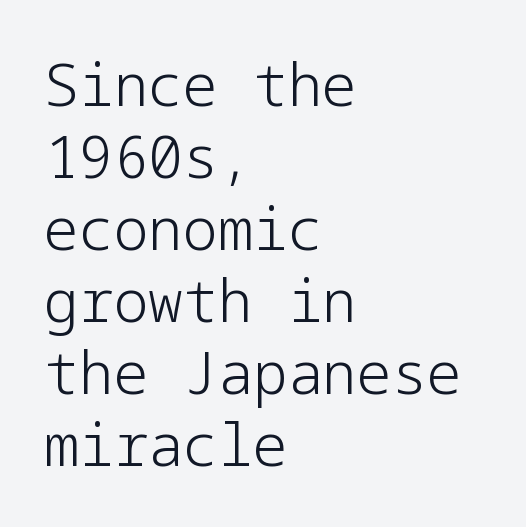
The image shows 58 px light sans-serif type, upright; set left-aligned, line spacing 1.24x, normal letter spacing, not underlined; low stroke contrast and a medium x-height.
